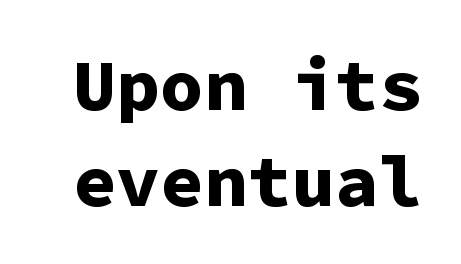
Q: Is the text bold? A: Yes.
Q: Is the text italic (slanted)? A: No, it is upright.
Q: Is the typeface a serif or a sans-serif typeface? A: Sans-serif.
Q: Is the text underlined? A: No.
Q: Is the spacing between letters normal or unusually wide? A: Normal.
Q: Is the spacing between lines tight, normal or loose? A: Normal.
Q: Width (condensed, normal, or wide)? A: Normal.
Q: Stroke contrast? A: Low.
Q: x-height? A: Medium.
Q: Monospaced? A: Yes.
